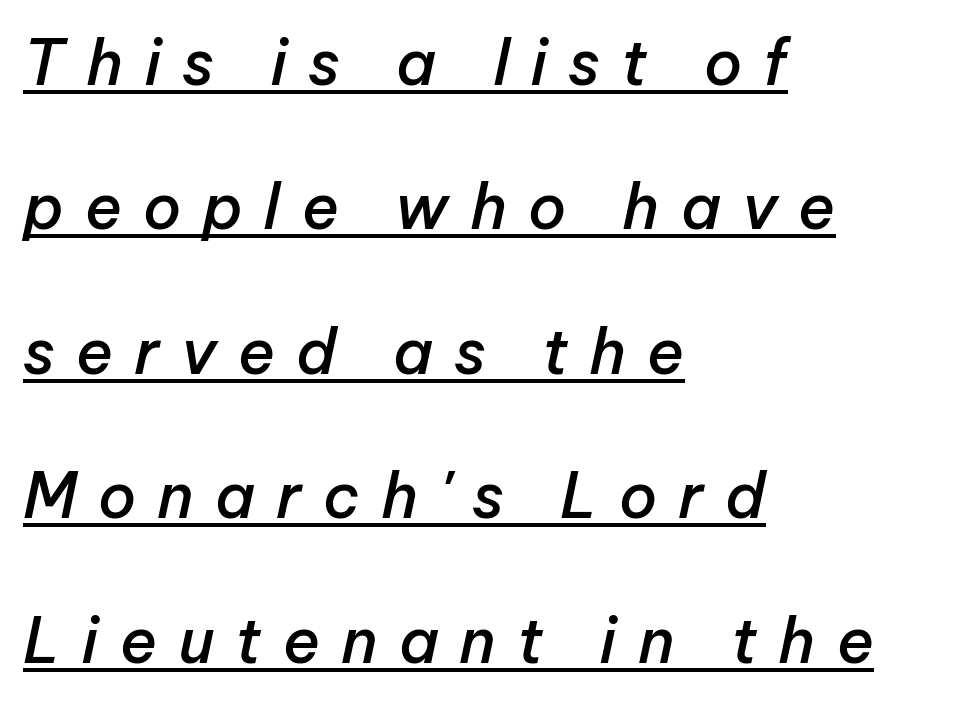
Q: Is the text bold? A: Semi-bold.
Q: Is the text italic (slanted)? A: Yes, it leans right by about 12 degrees.
Q: Is the text underlined? A: Yes.
Q: How is the paragraph aligned? A: Left-aligned.
Q: Is the spacing between letters normal or unusually wide? A: Unusually wide.
Q: Is the spacing between lines tight, normal or loose? A: Loose.
Q: Width (condensed, normal, or wide)? A: Normal.
Q: Stroke contrast? A: Low.
Q: x-height? A: Medium.
Q: Monospaced? A: No.
